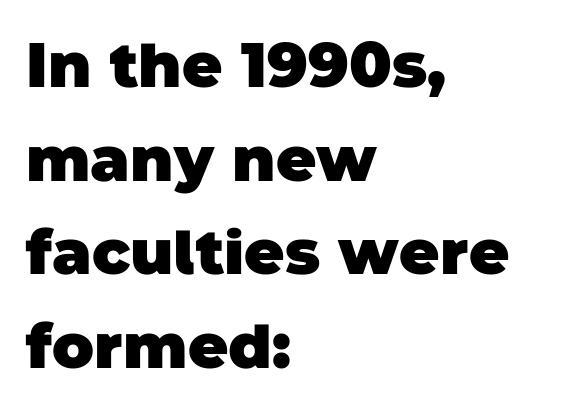
{"serif": "no", "bold": "yes", "weight": "heavy", "width": "normal", "stroke_contrast": "low", "x_height": "large", "monospaced": "no", "underline": "no", "align": "left", "line_spacing": "normal", "line_spacing_ratio": 1.51, "letter_spacing": "normal", "letter_spacing_em": 0.0, "glyph_px": 62}
